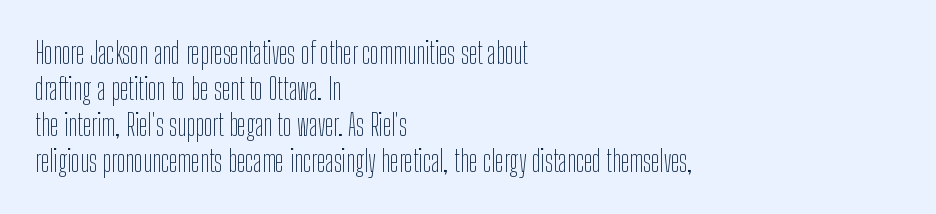
The image shows 29 px thin, condensed sans-serif type, upright; set left-aligned, line spacing 1.24x, normal letter spacing, not underlined; low stroke contrast and a medium x-height.
